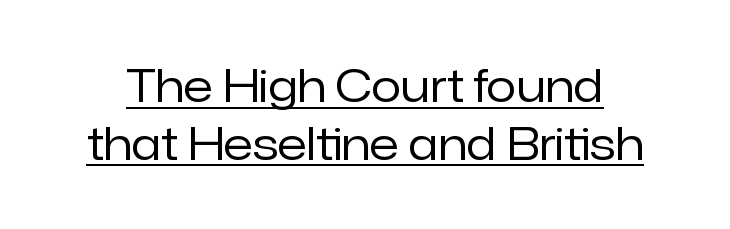
The image shows 44 px regular-weight sans-serif type, upright; set normal line spacing (1.31x), normal letter spacing, underlined; low stroke contrast and a medium x-height.
